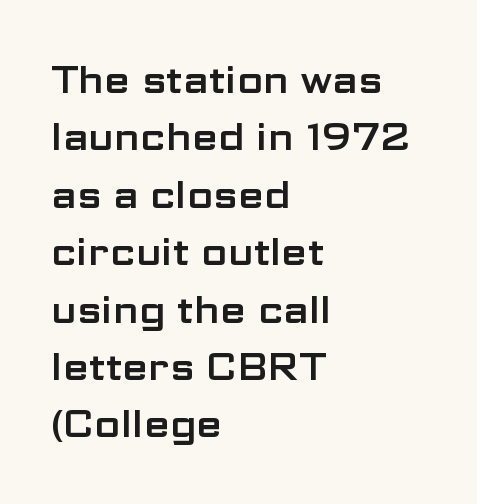
Q: Is the text italic (slanted)? A: No, it is upright.
Q: Is the typeface a serif or a sans-serif typeface? A: Sans-serif.
Q: Is the text underlined? A: No.
Q: How is the paragraph aligned? A: Left-aligned.
Q: Is the spacing between letters normal or unusually wide? A: Normal.
Q: Is the spacing between lines tight, normal or loose? A: Normal.
Q: Width (condensed, normal, or wide)? A: Wide.
Q: Stroke contrast? A: Low.
Q: x-height? A: Medium.
Q: Monospaced? A: No.
